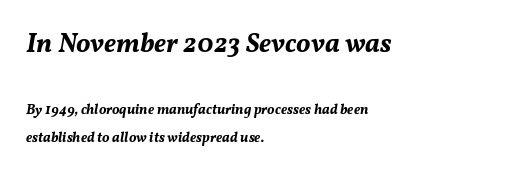
The glyphs look as if they've been sheared to an angle. The space beneath each line is pristine and unruled. Students, observe: this is what heavily led, spacious text looks like. The compositor pushed each line to the left boundary. Emphasis by weight is at full strength: bold.
